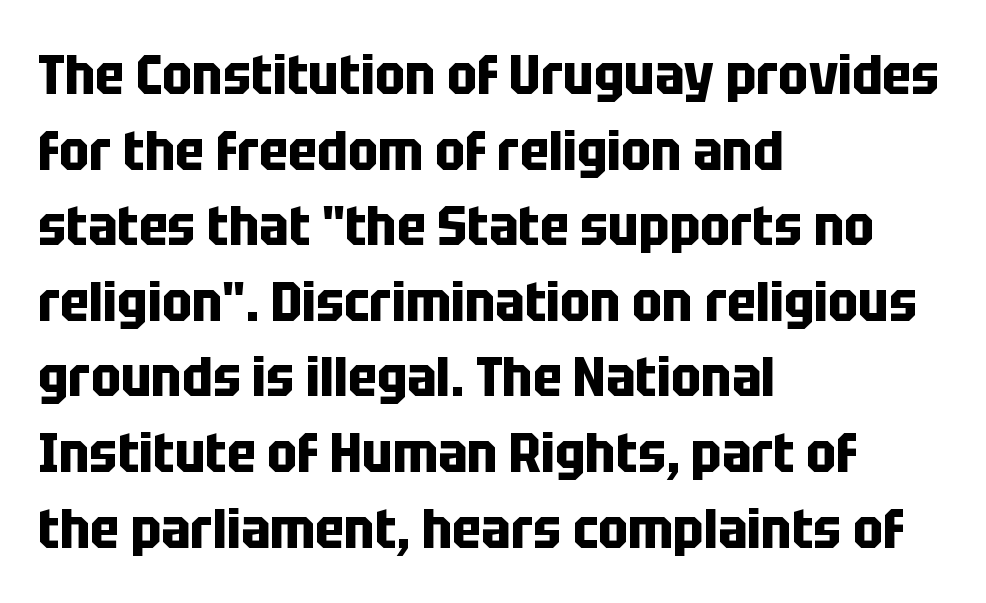
Q: Is the text bold? A: Yes.
Q: Is the text italic (slanted)? A: No, it is upright.
Q: Is the typeface a serif or a sans-serif typeface? A: Sans-serif.
Q: Is the text underlined? A: No.
Q: How is the paragraph aligned? A: Left-aligned.
Q: Is the spacing between letters normal or unusually wide? A: Normal.
Q: Is the spacing between lines tight, normal or loose? A: Normal.
Q: Width (condensed, normal, or wide)? A: Condensed.
Q: Stroke contrast? A: Low.
Q: x-height? A: Large.
Q: Monospaced? A: No.
